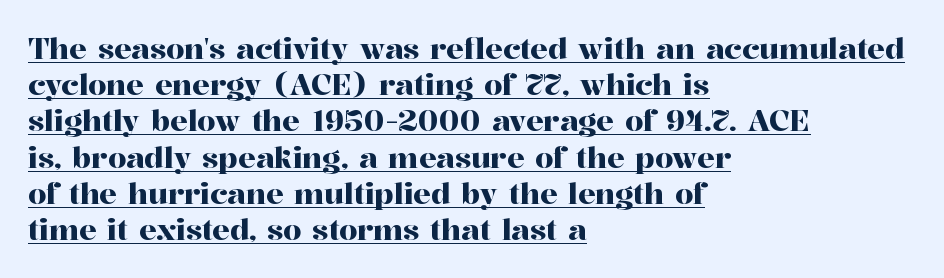
Normally led — the rows are evenly, conventionally spaced. If you drew a ruler down the left edge, every line would touch it. Rendered with straight, roman letterforms. Nothing unusual about the tracking: characters are spaced as the font intends.
